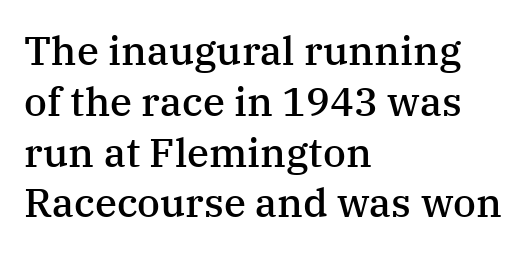
The image shows 40 px semibold serif type, upright; set left-aligned, normal line spacing (1.27x), normal letter spacing, not underlined; medium stroke contrast and a medium x-height.
